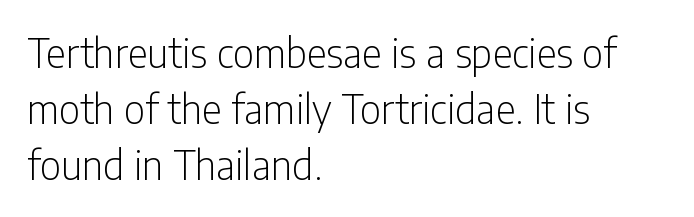
Q: Is the text bold? A: No.
Q: Is the text italic (slanted)? A: No, it is upright.
Q: Is the typeface a serif or a sans-serif typeface? A: Sans-serif.
Q: Is the text underlined? A: No.
Q: How is the paragraph aligned? A: Left-aligned.
Q: Is the spacing between letters normal or unusually wide? A: Normal.
Q: Is the spacing between lines tight, normal or loose? A: Normal.
Q: Width (condensed, normal, or wide)? A: Condensed.
Q: Stroke contrast? A: Low.
Q: x-height? A: Medium.
Q: Monospaced? A: No.
